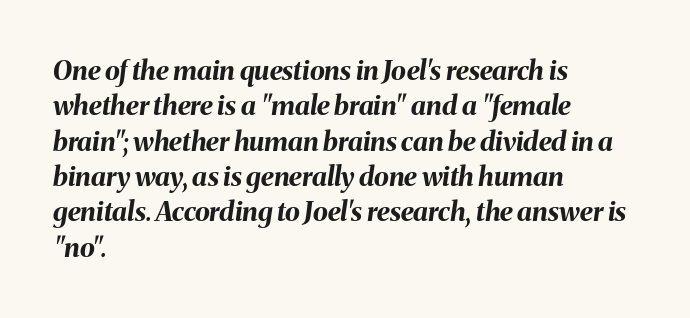
Heavy, bold letterforms. The space directly below the letters is spotless. Vertically, the passage feels balanced, rows spaced as you'd expect. The glyphs look as if they've been sheared to an angle.
